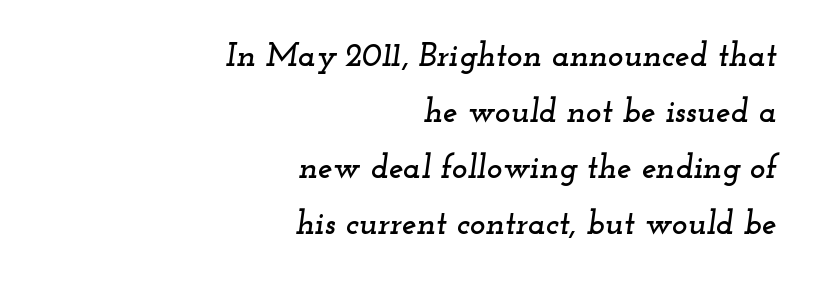
The image shows 33 px wide serif type, italic (leaning right); set right-aligned, normal line spacing (1.7x), normal letter spacing, not underlined; low stroke contrast and a small x-height.
